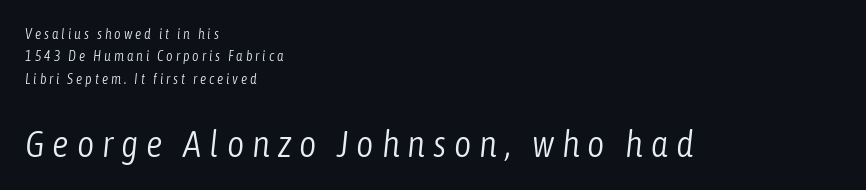
Q: Is the text bold? A: No.
Q: Is the text italic (slanted)? A: Yes, it leans right by about 6 degrees.
Q: Is the text underlined? A: No.
Q: How is the paragraph aligned? A: Left-aligned.
Q: Is the spacing between letters normal or unusually wide? A: Unusually wide.
Q: Is the spacing between lines tight, normal or loose? A: Normal.
Q: Which block of text is set in a larger size, the first (top) or the second (bottom)? A: The second (bottom) one.
Q: Width (condensed, normal, or wide)? A: Condensed.
Q: Stroke contrast? A: Low.
Q: x-height? A: Medium.
Q: Monospaced? A: No.
